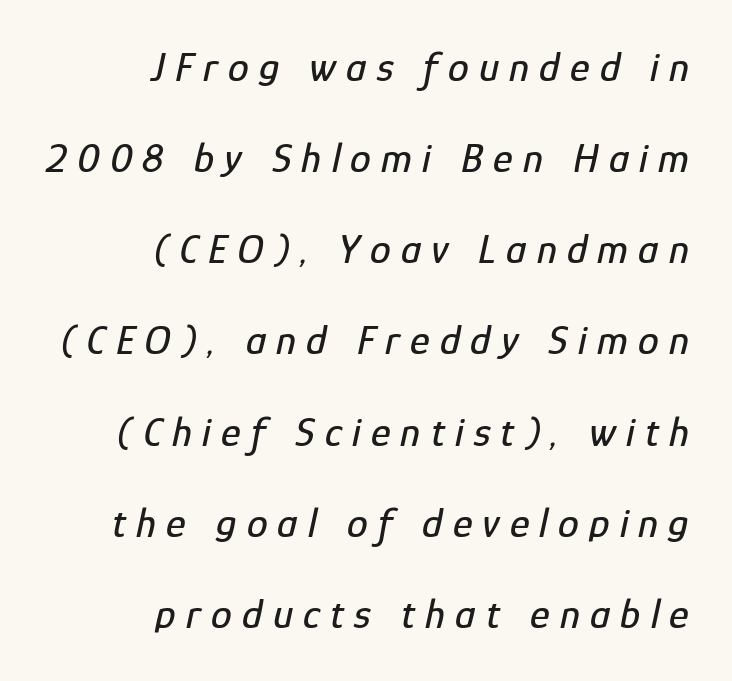
{"italic": "yes", "lean": "right", "slant_degrees": 12, "width": "condensed", "stroke_contrast": "low", "x_height": "medium", "monospaced": "no", "underline": "no", "align": "right", "line_spacing": "loose", "line_spacing_ratio": 2.17, "letter_spacing": "wide", "letter_spacing_em": 0.24, "glyph_px": 42}
